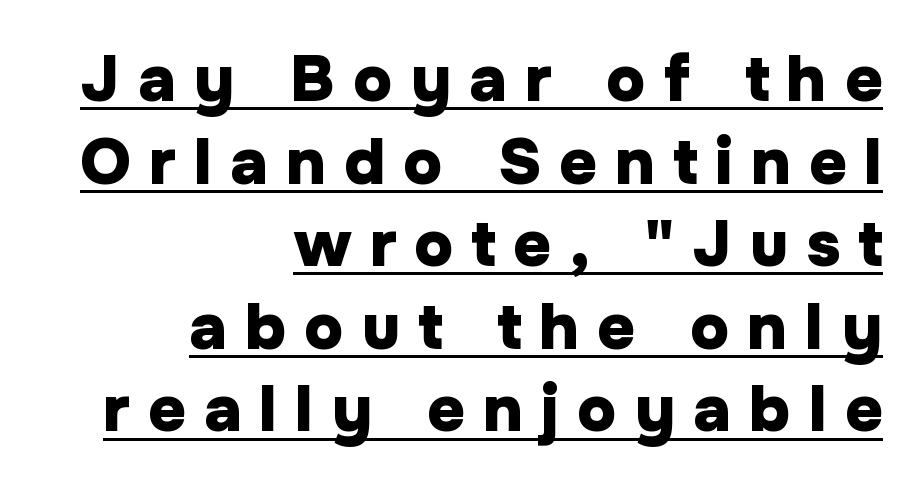
The image shows 65 px heavy sans-serif type, upright; set right-aligned, normal line spacing (1.27x), unusually wide letter spacing (+0.28 em), underlined; low stroke contrast and a medium x-height.
